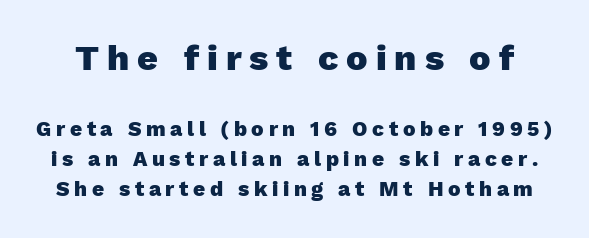
The image shows 36 px heavy sans-serif type, upright; set normal line spacing (1.42x), unusually wide letter spacing (+0.22 em), not underlined; the first (top) block is 1.71x larger; low stroke contrast and a medium x-height.
